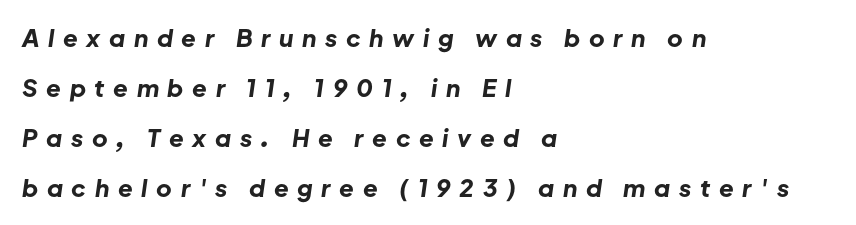
The image shows 24 px bold type, italic (leaning right); set left-aligned, loose line spacing (2.08x), unusually wide letter spacing (+0.36 em), not underlined.
